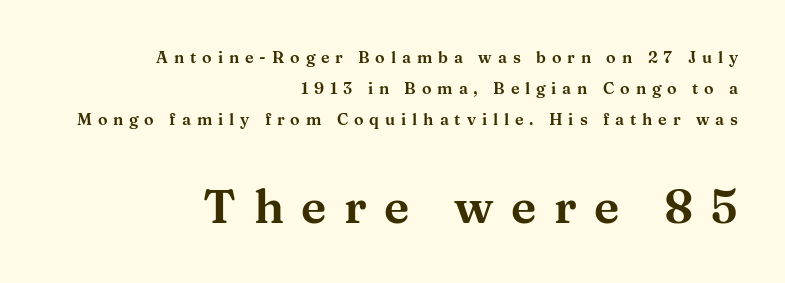
What's the leading like? Stretched, with rows far apart. Short and long lines alike share a common ending point at right. Style check: upright. Between one letter and the next there's a generous, obvious gap.
